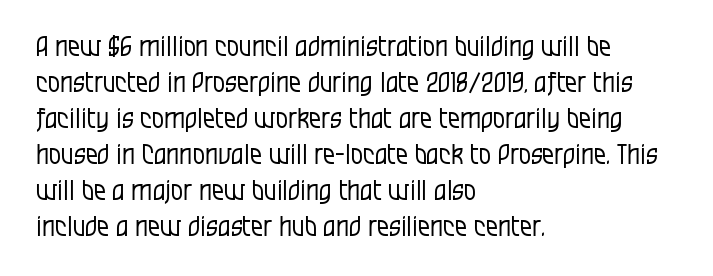
{"italic": "no", "bold": "no", "underline": "no", "align": "left", "line_spacing": "normal", "line_spacing_ratio": 1.33, "letter_spacing": "normal", "letter_spacing_em": 0.0, "glyph_px": 27}
